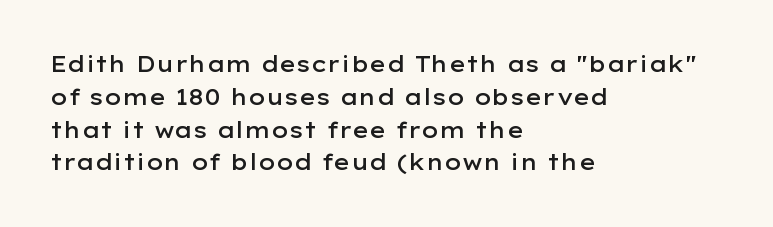
{"italic": "no", "bold": "semi", "underline": "no", "align": "left", "line_spacing": "normal", "line_spacing_ratio": 1.49, "letter_spacing": "normal", "letter_spacing_em": 0.0, "glyph_px": 22}
